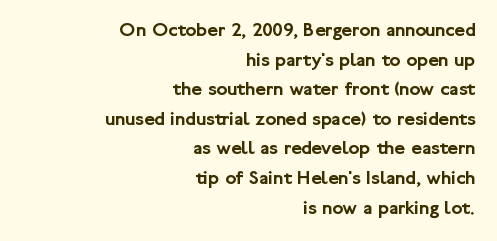
{"italic": "no", "underline": "no", "align": "right", "line_spacing": "normal", "line_spacing_ratio": 1.48, "letter_spacing": "normal", "letter_spacing_em": 0.0, "glyph_px": 20}
